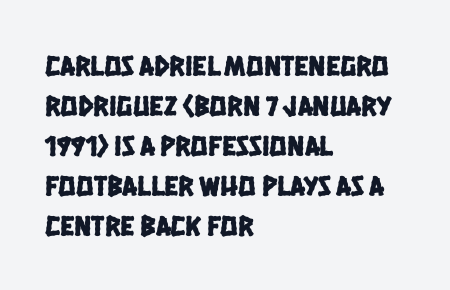
The image shows 29 px condensed sans-serif type; set left-aligned, normal line spacing (1.38x), normal letter spacing, not underlined; low stroke contrast and a large x-height.
